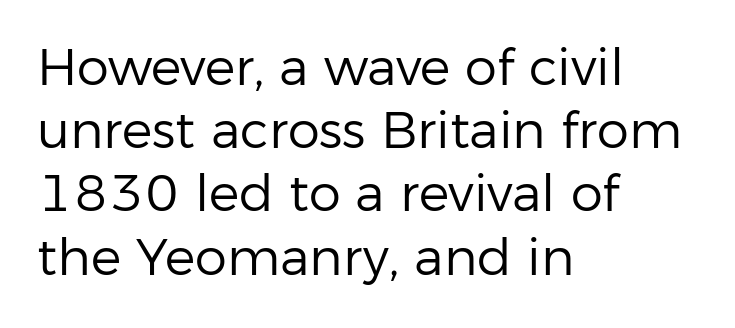
The image shows 51 px regular-weight sans-serif type, upright; set left-aligned, line spacing 1.24x, normal letter spacing, not underlined; low stroke contrast and a medium x-height.
